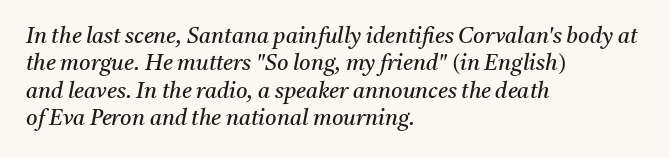
The image shows 22 px text type, italic (leaning right); set left-aligned, normal line spacing (1.25x), normal letter spacing, not underlined.
